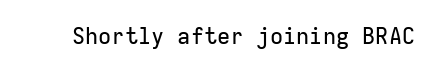
Q: Is the text italic (slanted)? A: No, it is upright.
Q: Is the text underlined? A: No.
Q: Is the spacing between letters normal or unusually wide? A: Normal.
